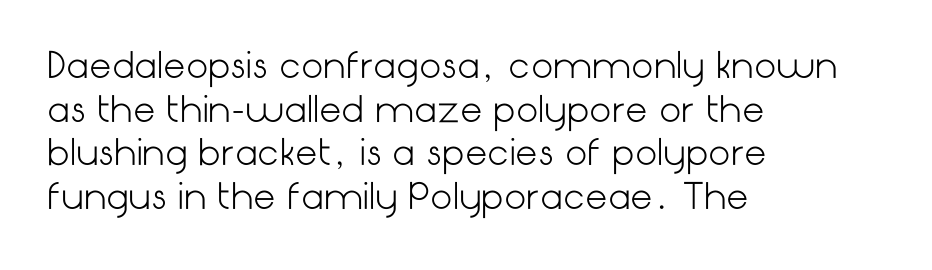
The image shows 35 px light sans-serif type, upright; set left-aligned, normal line spacing (1.25x), normal letter spacing, not underlined; low stroke contrast and a medium x-height.
